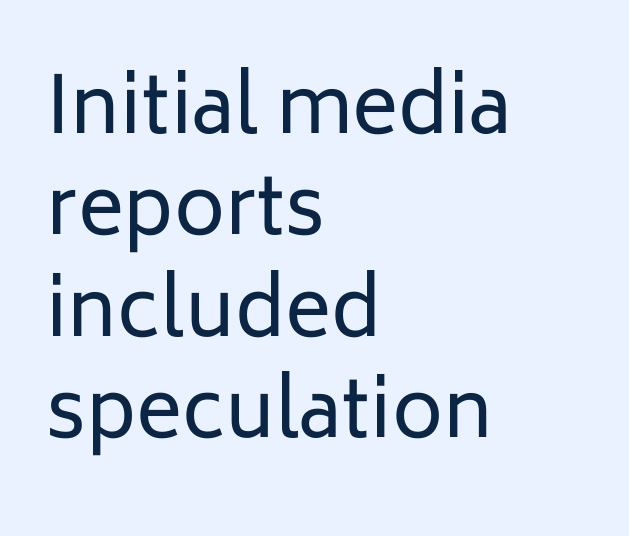
The passage shown stacks its lines at a standard gap. Does the lettering tilt? It doesn't — this is upright. The weight would be labelled regular, book, light, or lighter still. Typeset ragged right — the left edge is the straight one. These lines are rendered in a variable-pitch font. The passage shown is not underscored anywhere.
